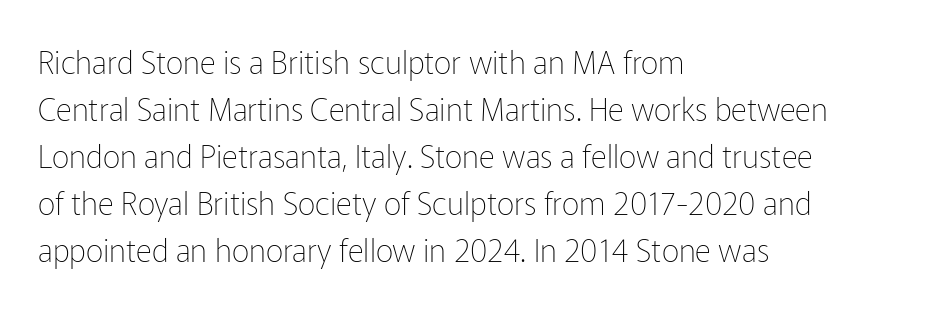
A typesetter would label this face a sans. Stroke mass is kept to a normal reading level or below. A typesetter would call this leading conventional body-copy spacing. You could call the tracking neutral — neither tight nor loose. You could not count columns in this text — the font is proportionally spaced. The lettering holds an erect, upright posture throughout.
